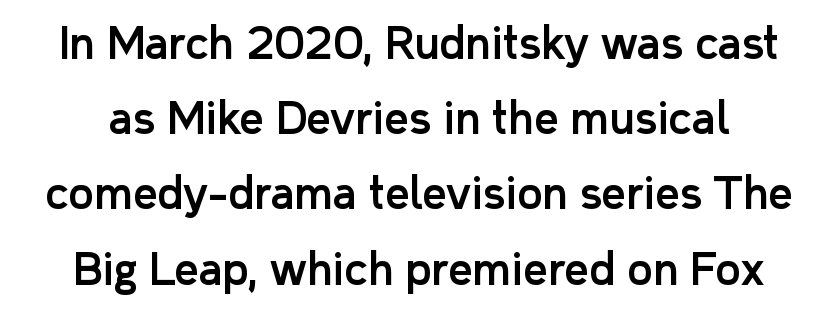
No word sits above an underline. A typesetter would call this zero additional tracking. Italic? Not at all — the glyphs are vertical. The letters advance in unequal steps, a hallmark of proportional type. Letterform terminals end flat and unadorned throughout the passage.
